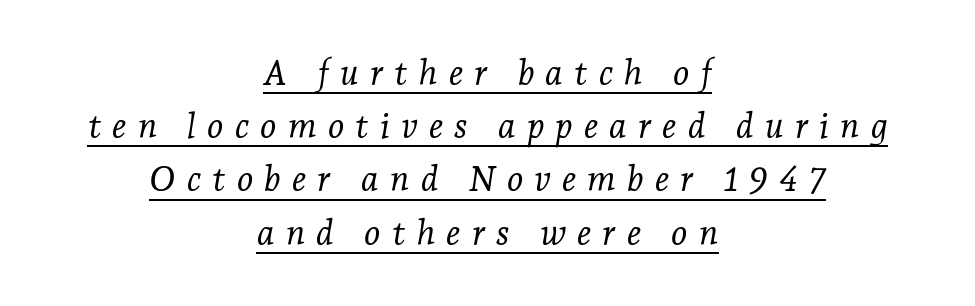
Q: Is the text bold? A: No.
Q: Is the text italic (slanted)? A: Yes, it leans right by about 7 degrees.
Q: Is the typeface a serif or a sans-serif typeface? A: Serif.
Q: Is the text underlined? A: Yes.
Q: How is the paragraph aligned? A: Centered.
Q: Is the spacing between letters normal or unusually wide? A: Unusually wide.
Q: Is the spacing between lines tight, normal or loose? A: Normal.
Q: Width (condensed, normal, or wide)? A: Normal.
Q: Stroke contrast? A: Low.
Q: x-height? A: Medium.
Q: Monospaced? A: No.
